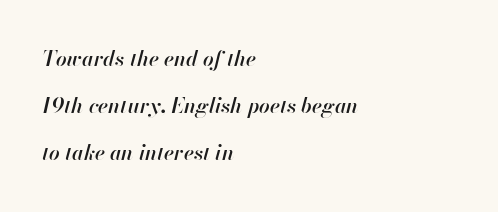
{"italic": "yes", "lean": "right", "slant_degrees": 13, "bold": "semi", "underline": "no", "align": "left", "line_spacing": "loose", "line_spacing_ratio": 2.25, "letter_spacing": "normal", "letter_spacing_em": 0.0, "glyph_px": 21}
